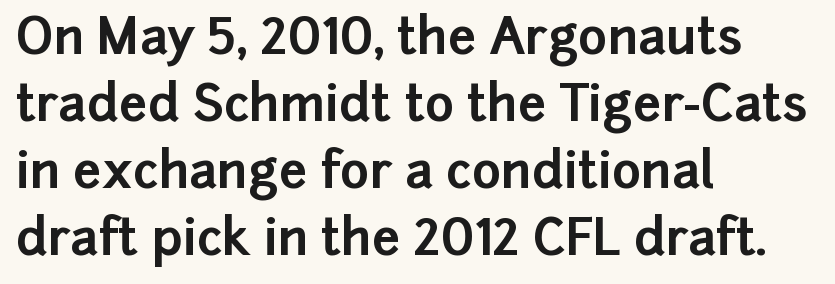
Q: Is the text bold? A: Yes.
Q: Is the text italic (slanted)? A: No, it is upright.
Q: Is the typeface a serif or a sans-serif typeface? A: Sans-serif.
Q: Is the text underlined? A: No.
Q: How is the paragraph aligned? A: Left-aligned.
Q: Is the spacing between letters normal or unusually wide? A: Normal.
Q: Is the spacing between lines tight, normal or loose? A: Normal.
Q: Width (condensed, normal, or wide)? A: Normal.
Q: Stroke contrast? A: Low.
Q: x-height? A: Medium.
Q: Monospaced? A: No.
